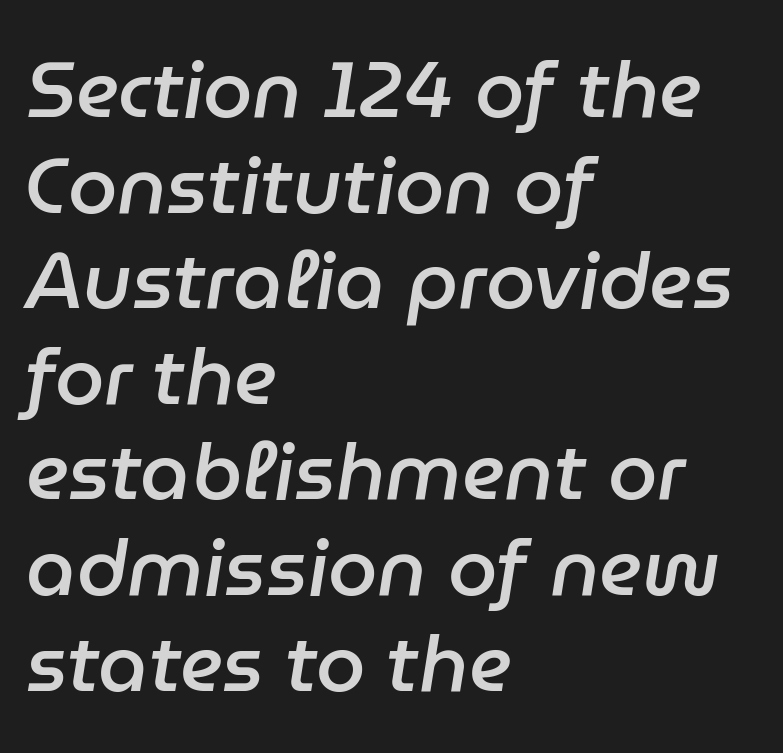
{"italic": "yes", "lean": "right", "slant_degrees": 9, "bold": "semi", "weight": "semibold", "width": "normal", "stroke_contrast": "low", "x_height": "medium", "monospaced": "no", "underline": "no", "align": "left", "line_spacing_ratio": 1.21, "letter_spacing": "normal", "letter_spacing_em": 0.0, "glyph_px": 79}
